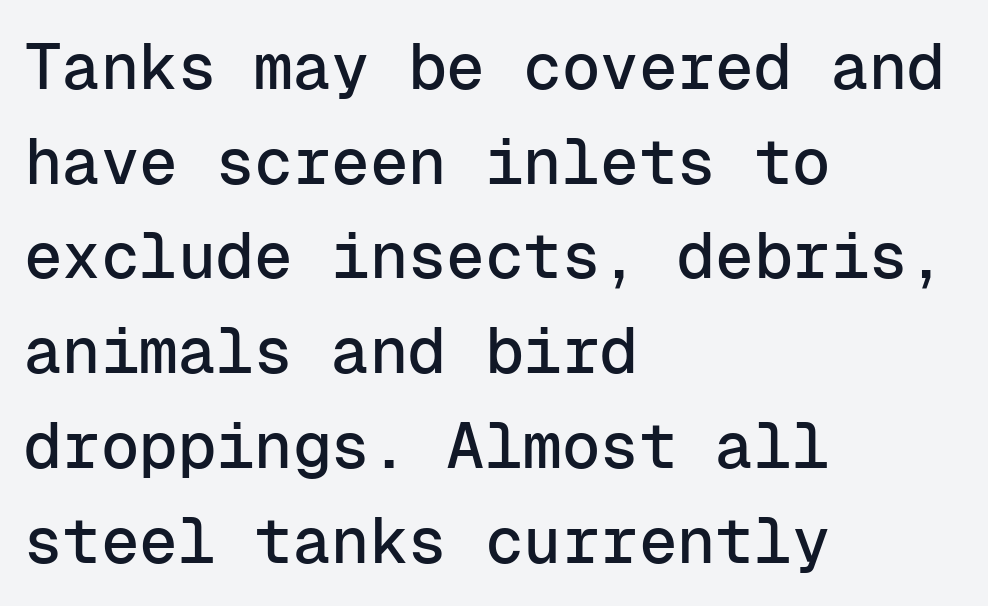
Q: Is the text italic (slanted)? A: No, it is upright.
Q: Is the typeface a serif or a sans-serif typeface? A: Sans-serif.
Q: Is the text underlined? A: No.
Q: How is the paragraph aligned? A: Left-aligned.
Q: Is the spacing between letters normal or unusually wide? A: Normal.
Q: Is the spacing between lines tight, normal or loose? A: Normal.
Q: Width (condensed, normal, or wide)? A: Normal.
Q: Stroke contrast? A: Low.
Q: x-height? A: Medium.
Q: Monospaced? A: Yes.
